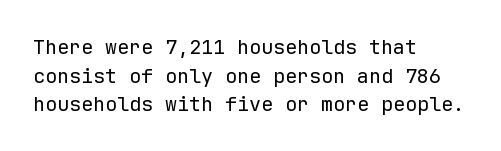
Q: Is the text bold? A: No.
Q: Is the text italic (slanted)? A: No, it is upright.
Q: Is the text underlined? A: No.
Q: How is the paragraph aligned? A: Left-aligned.
Q: Is the spacing between letters normal or unusually wide? A: Normal.
Q: Is the spacing between lines tight, normal or loose? A: Normal.
